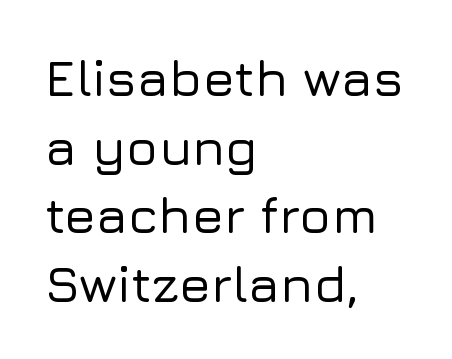
Q: Is the text italic (slanted)? A: No, it is upright.
Q: Is the typeface a serif or a sans-serif typeface? A: Sans-serif.
Q: Is the text underlined? A: No.
Q: How is the paragraph aligned? A: Left-aligned.
Q: Is the spacing between letters normal or unusually wide? A: Normal.
Q: Is the spacing between lines tight, normal or loose? A: Normal.
Q: Width (condensed, normal, or wide)? A: Normal.
Q: Stroke contrast? A: Low.
Q: x-height? A: Medium.
Q: Monospaced? A: No.
